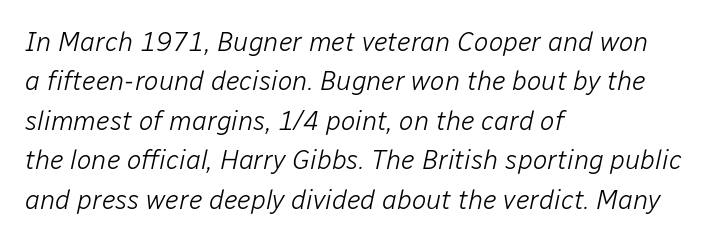
Just letters on the line, the space beneath them empty. The letterforms sit shoulder to shoulder at normal distance. The strokes are not fattened; the text isn't bold. Which margin do the lines hug? The left one — the right edge is uneven. The specimen reads as italic at a glance.
